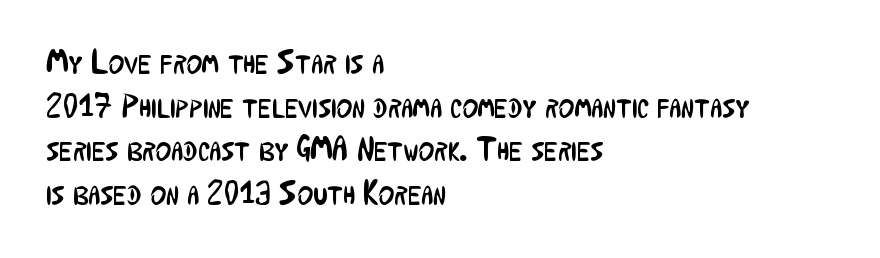
{"serif": "no", "italic": "no", "bold": "no", "weight": "regular", "width": "condensed", "stroke_contrast": "low", "x_height": "medium", "monospaced": "no", "underline": "no", "align": "left", "line_spacing": "normal", "line_spacing_ratio": 1.28, "letter_spacing": "normal", "letter_spacing_em": 0.0, "glyph_px": 34}
